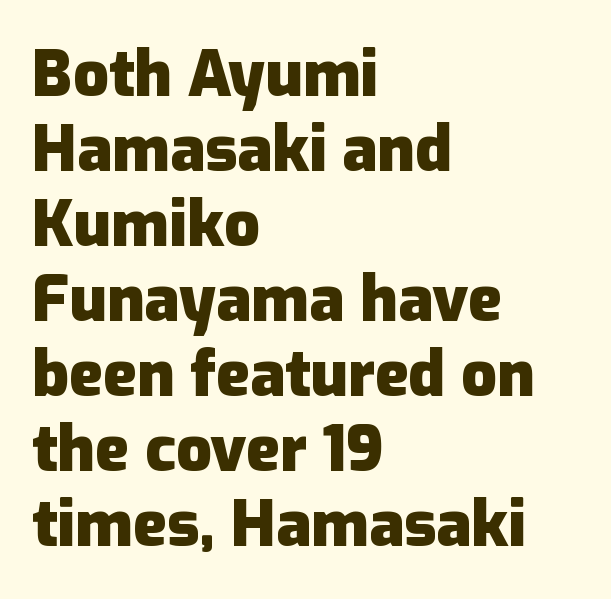
{"serif": "no", "italic": "no", "bold": "yes", "weight": "heavy", "width": "normal", "stroke_contrast": "low", "x_height": "medium", "monospaced": "no", "underline": "no", "align": "left", "line_spacing_ratio": 1.19, "letter_spacing": "normal", "letter_spacing_em": 0.0, "glyph_px": 63}
